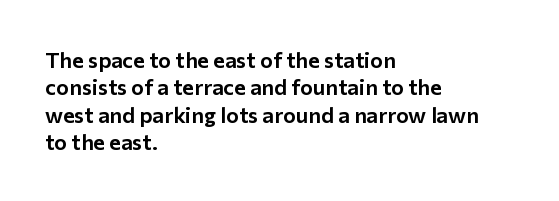
The image shows 22 px text type, upright; set left-aligned, normal line spacing (1.25x), normal letter spacing, not underlined.
